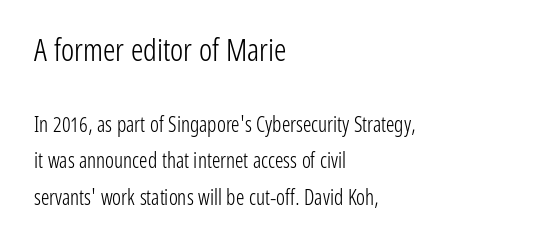
The image shows 31 px light, condensed sans-serif type, upright; set left-aligned, line spacing 1.74x, normal letter spacing, not underlined; the first (top) block is 1.48x larger; low stroke contrast and a medium x-height.
